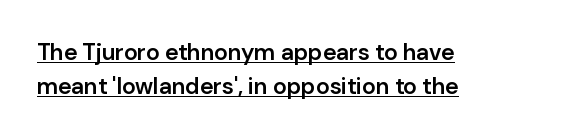
Q: Is the text bold? A: Semi-bold.
Q: Is the text italic (slanted)? A: No, it is upright.
Q: Is the text underlined? A: Yes.
Q: How is the paragraph aligned? A: Left-aligned.
Q: Is the spacing between letters normal or unusually wide? A: Normal.
Q: Is the spacing between lines tight, normal or loose? A: Normal.
